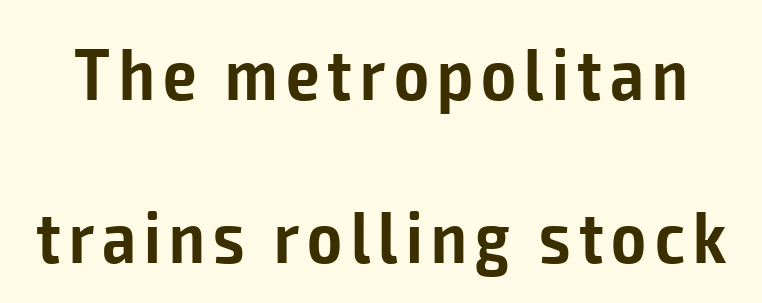
The image shows 74 px semibold, condensed sans-serif type, upright; set loose line spacing (2.2x), not underlined; low stroke contrast and a medium x-height.
